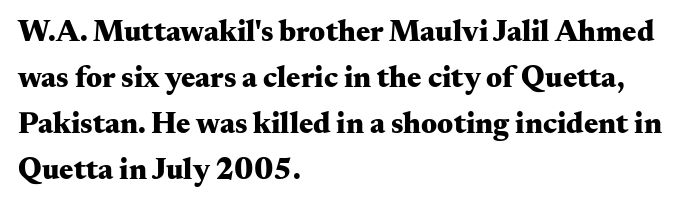
Honestly, there is no underline to notice here at all. Pretty heavy lettering here — definitely bold. Old-style or modern, the face here clearly has serifs. Vertical spacing — default. The face used here is proportionally spaced, like ordinary book or web type.
